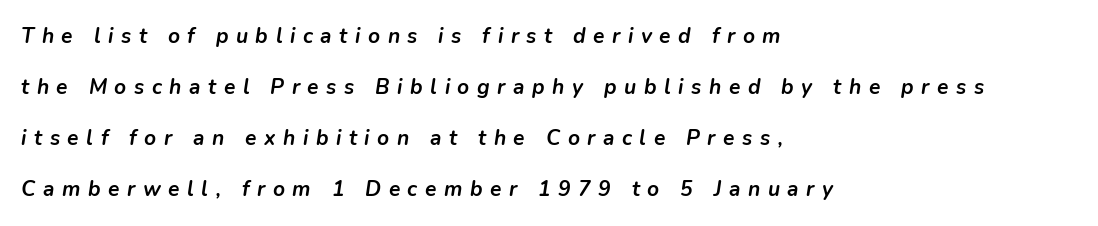
The image shows 21 px bold type, italic (leaning right); set left-aligned, loose line spacing (2.43x), unusually wide letter spacing (+0.36 em), not underlined.
